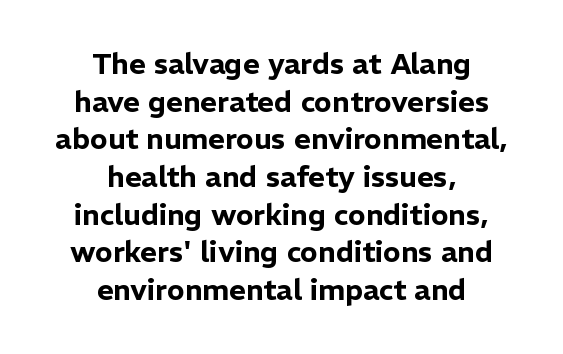
The image shows 29 px sans-serif type, upright; set centered, normal line spacing (1.3x), normal letter spacing, not underlined; low stroke contrast and a medium x-height.
